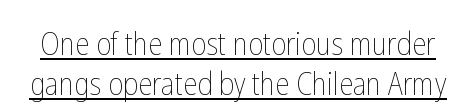
{"italic": "no", "bold": "no", "weight": "thin", "width": "condensed", "stroke_contrast": "low", "x_height": "medium", "monospaced": "no", "underline": "yes", "line_spacing": "normal", "line_spacing_ratio": 1.25, "letter_spacing": "normal", "letter_spacing_em": 0.0, "glyph_px": 32}
